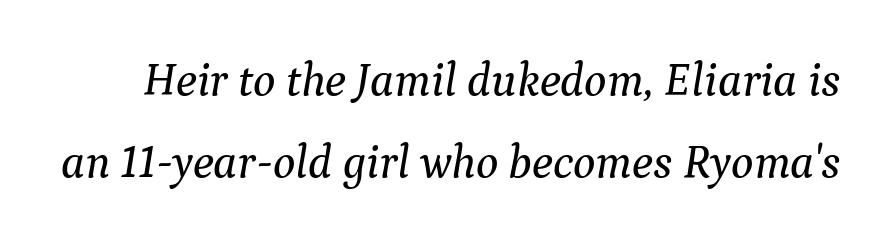
Spacing verdict: proportional, widths tailored to each character. The passage shown is typeset with a serif family. Honestly, the letter spacing is just normal — you wouldn't notice it. Honestly, there is no underline to notice here at all.
